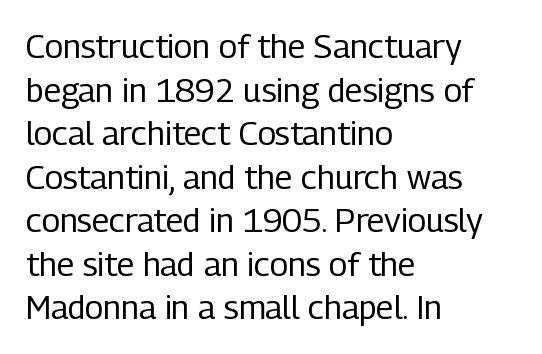
Q: Is the text bold? A: No.
Q: Is the text italic (slanted)? A: No, it is upright.
Q: Is the typeface a serif or a sans-serif typeface? A: Sans-serif.
Q: Is the text underlined? A: No.
Q: How is the paragraph aligned? A: Left-aligned.
Q: Is the spacing between letters normal or unusually wide? A: Normal.
Q: Is the spacing between lines tight, normal or loose? A: Normal.
Q: Width (condensed, normal, or wide)? A: Condensed.
Q: Stroke contrast? A: Low.
Q: x-height? A: Medium.
Q: Monospaced? A: No.
